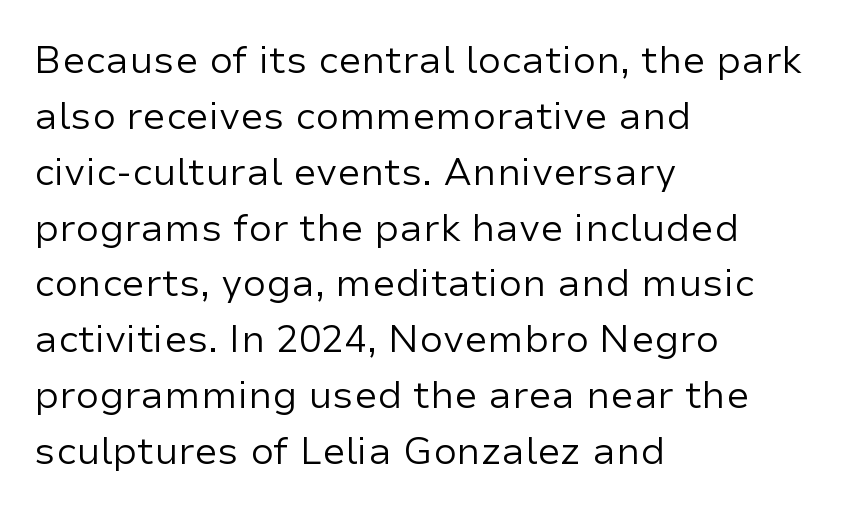
The image shows 38 px regular-weight sans-serif type, upright; set left-aligned, normal line spacing (1.47x), normal letter spacing, not underlined; low stroke contrast and a medium x-height.
